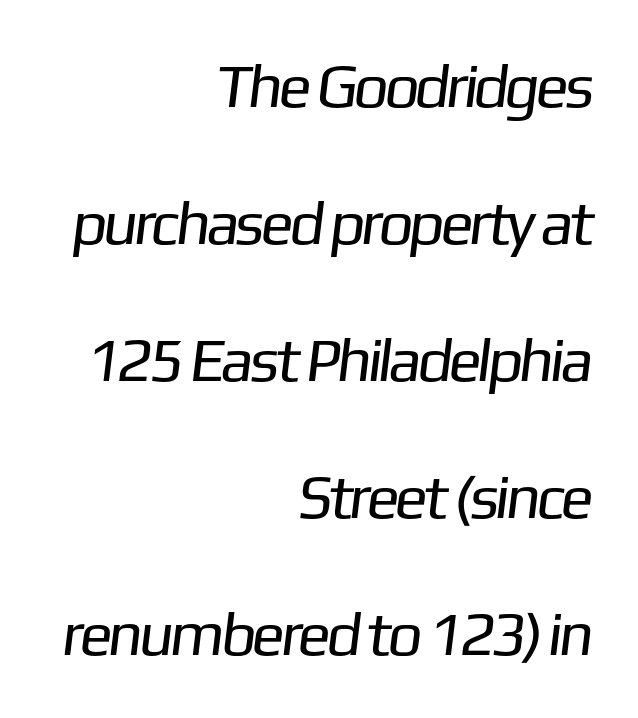
The image shows 62 px regular-weight sans-serif type; set right-aligned, loose line spacing (2.21x), normal letter spacing, not underlined; low stroke contrast and a medium x-height.
